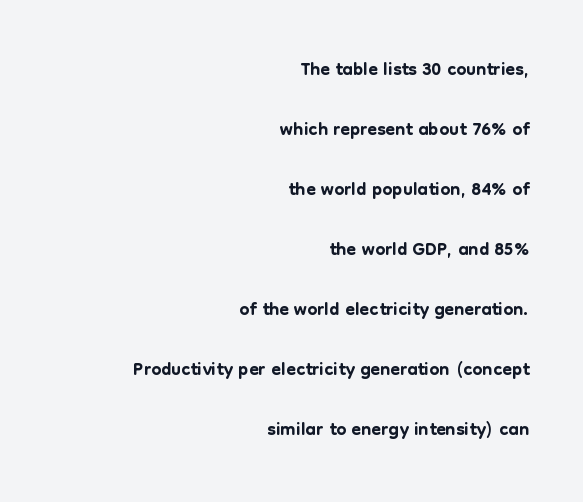
The ragged edge is on the left, which tells us the setting is flush right. A clean baseline with only descenders dipping below it. Notice how the stems are strictly vertical — no italics here. The face used here is rendered with its standard letterfit. Character widths vary here, with narrow letters taking less room than wide ones.
